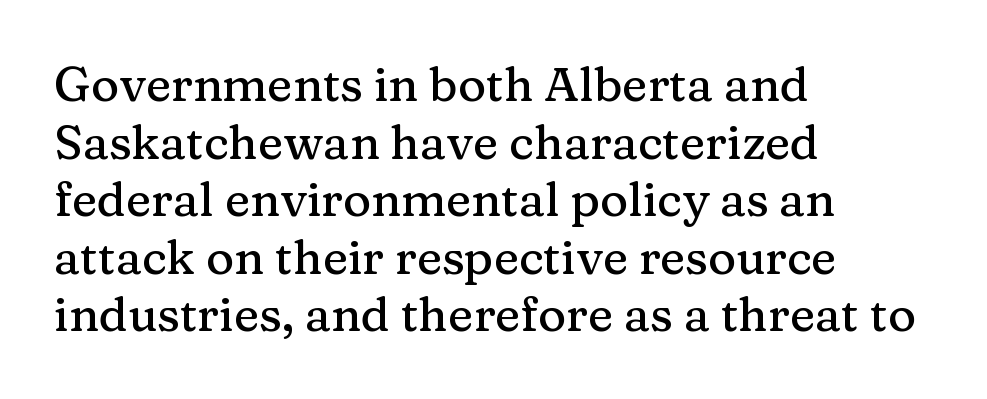
The image shows 48 px serif type, upright; set left-aligned, line spacing 1.2x, normal letter spacing, not underlined; medium stroke contrast and a medium x-height.
